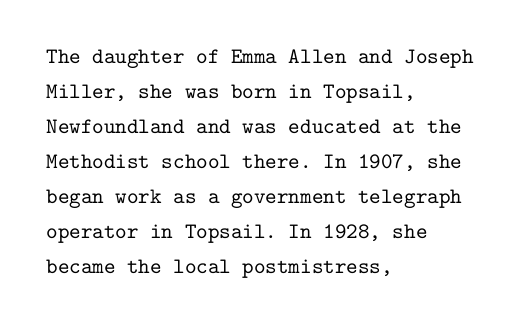
{"italic": "no", "underline": "no", "align": "left", "line_spacing": "normal", "line_spacing_ratio": 1.59, "letter_spacing": "normal", "letter_spacing_em": 0.0, "glyph_px": 22}
